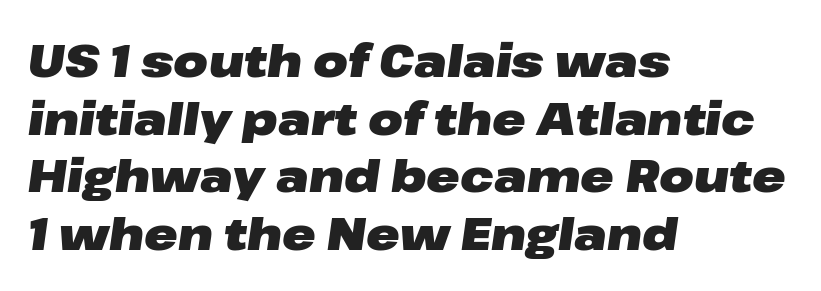
The image shows 45 px heavy, wide type, italic (leaning right); set left-aligned, normal line spacing (1.28x), normal letter spacing, not underlined; low stroke contrast and a medium x-height.
